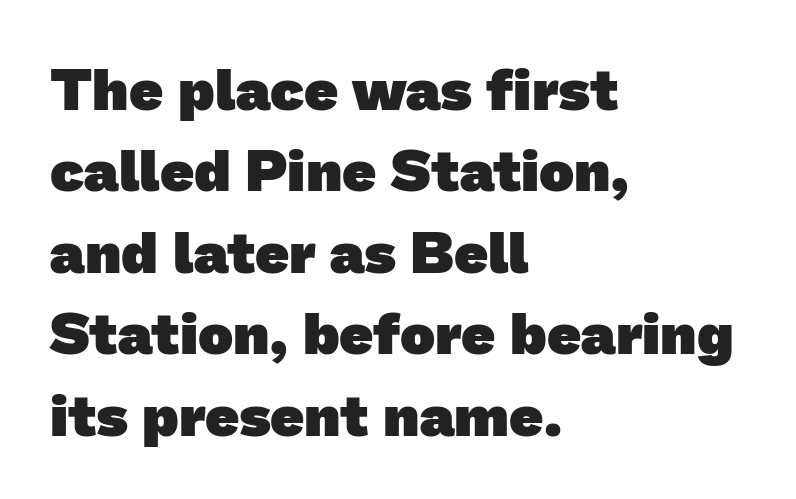
The image shows 59 px heavy sans-serif type; set left-aligned, normal line spacing (1.38x), normal letter spacing, not underlined; low stroke contrast and a medium x-height.
